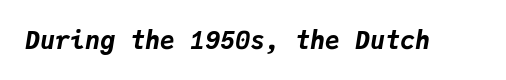
Letters rest on an invisible, unmarked baseline. Italic? Definitely — the glyphs are oblique. Thick stems and heavy bowls — unmistakably bold. Honestly, the letter spacing is just normal — you wouldn't notice it.
